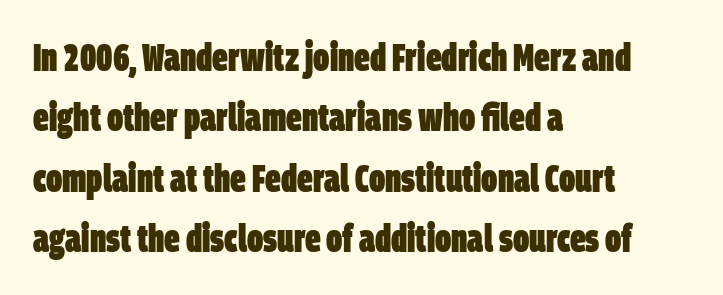
{"serif": "no", "bold": "yes", "weight": "heavy", "width": "condensed", "stroke_contrast": "low", "x_height": "large", "monospaced": "no", "underline": "no", "align": "left", "line_spacing": "normal", "line_spacing_ratio": 1.55, "letter_spacing": "normal", "letter_spacing_em": 0.0, "glyph_px": 39}
